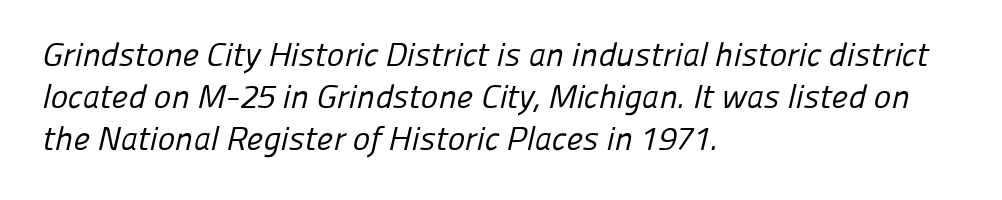
The image shows 33 px regular-weight sans-serif type; set left-aligned, normal line spacing (1.27x), normal letter spacing, not underlined; low stroke contrast and a medium x-height.
